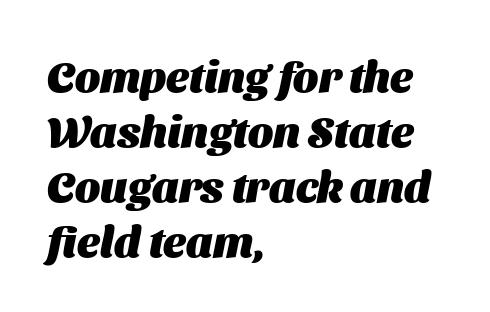
The image shows 44 px heavy sans-serif type; set left-aligned, normal line spacing (1.25x), normal letter spacing, not underlined; medium stroke contrast and a medium x-height.
